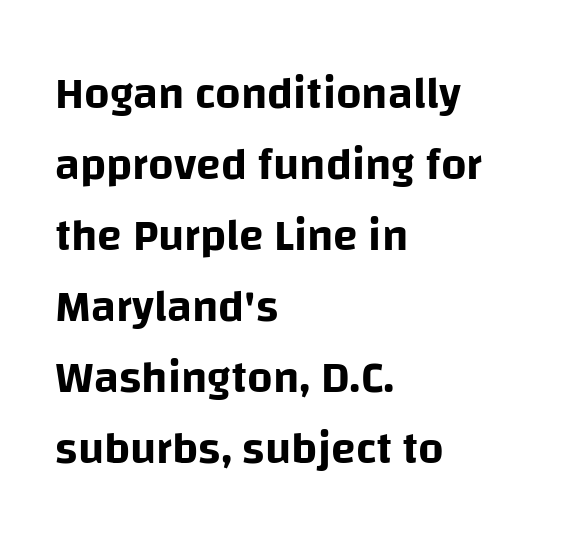
Q: Is the text italic (slanted)? A: No, it is upright.
Q: Is the typeface a serif or a sans-serif typeface? A: Sans-serif.
Q: Is the text underlined? A: No.
Q: How is the paragraph aligned? A: Left-aligned.
Q: Is the spacing between letters normal or unusually wide? A: Normal.
Q: Is the spacing between lines tight, normal or loose? A: Normal.
Q: Width (condensed, normal, or wide)? A: Normal.
Q: Stroke contrast? A: Low.
Q: x-height? A: Large.
Q: Monospaced? A: No.
